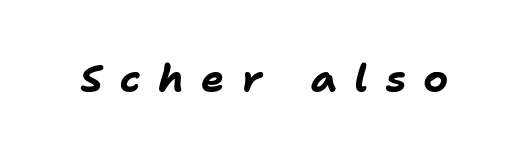
The image shows 39 px bold type, italic (leaning right); set unusually wide letter spacing (+0.44 em), not underlined; low stroke contrast and a medium x-height.
